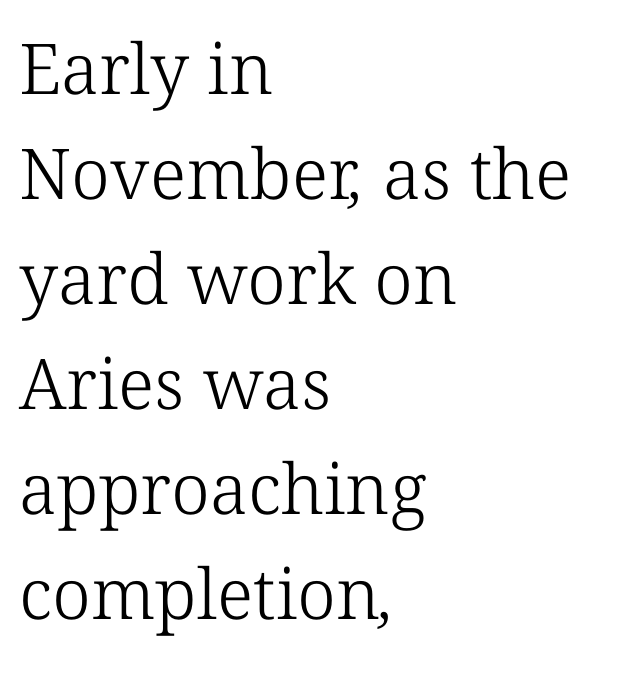
Vertical spacing — default. Each letter keeps its own natural width here, so spacing adapts to shape. These lines are set flush left with a ragged right edge. Spacing between characters is what you'd get straight out of the box. This reads as an unemphasized weight, regular at the heaviest.
